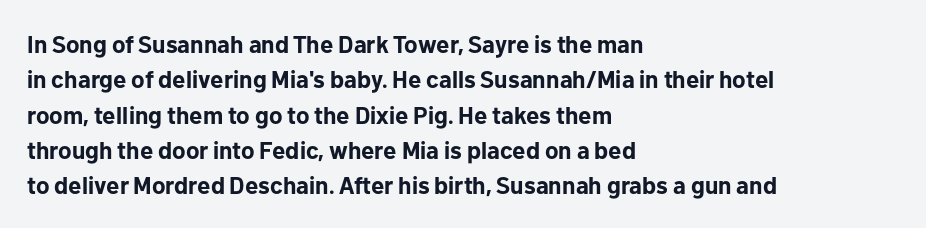
Q: Is the text bold? A: Yes.
Q: Is the text italic (slanted)? A: No, it is upright.
Q: Is the text underlined? A: No.
Q: How is the paragraph aligned? A: Left-aligned.
Q: Is the spacing between letters normal or unusually wide? A: Normal.
Q: Is the spacing between lines tight, normal or loose? A: Normal.
